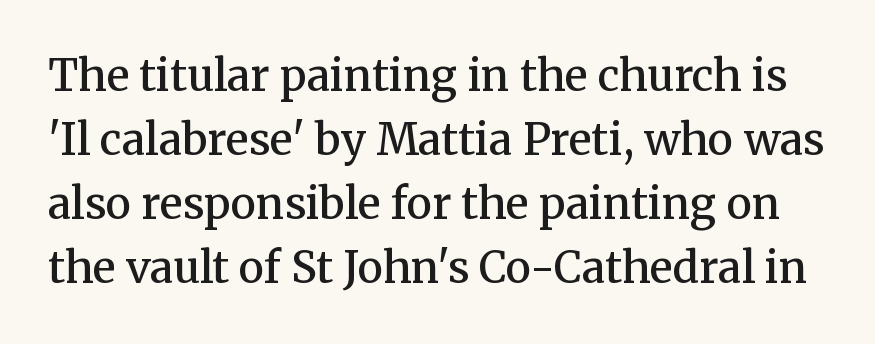
Q: Is the text bold? A: Semi-bold.
Q: Is the text italic (slanted)? A: No, it is upright.
Q: Is the typeface a serif or a sans-serif typeface? A: Serif.
Q: Is the text underlined? A: No.
Q: Is the spacing between letters normal or unusually wide? A: Normal.
Q: Is the spacing between lines tight, normal or loose? A: Normal.
Q: Width (condensed, normal, or wide)? A: Normal.
Q: Stroke contrast? A: Medium.
Q: x-height? A: Medium.
Q: Monospaced? A: No.
